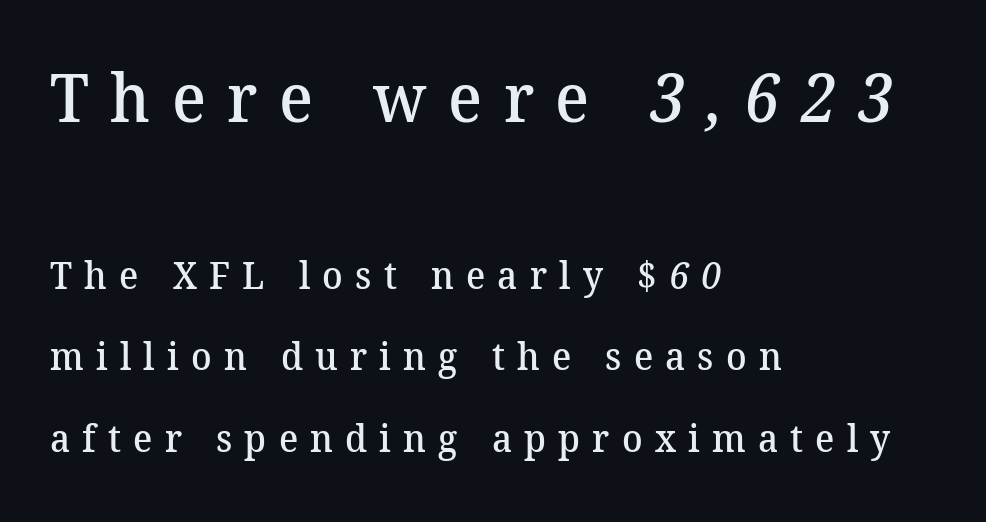
{"serif": "yes", "bold": "semi", "weight": "semibold", "width": "normal", "stroke_contrast": "medium", "x_height": "medium", "monospaced": "no", "underline": "no", "align": "left", "line_spacing": "loose", "line_spacing_ratio": 2.15, "letter_spacing": "wide", "letter_spacing_em": 0.32, "larger_block": "first", "size_ratio": 1.76, "glyph_px": 67}
